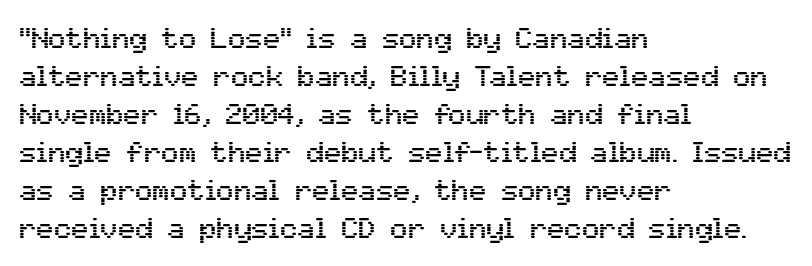
Q: Is the text italic (slanted)? A: No, it is upright.
Q: Is the typeface a serif or a sans-serif typeface? A: Sans-serif.
Q: Is the text underlined? A: No.
Q: How is the paragraph aligned? A: Left-aligned.
Q: Is the spacing between letters normal or unusually wide? A: Normal.
Q: Is the spacing between lines tight, normal or loose? A: Normal.
Q: Width (condensed, normal, or wide)? A: Normal.
Q: Stroke contrast? A: Medium.
Q: x-height? A: Medium.
Q: Monospaced? A: No.
